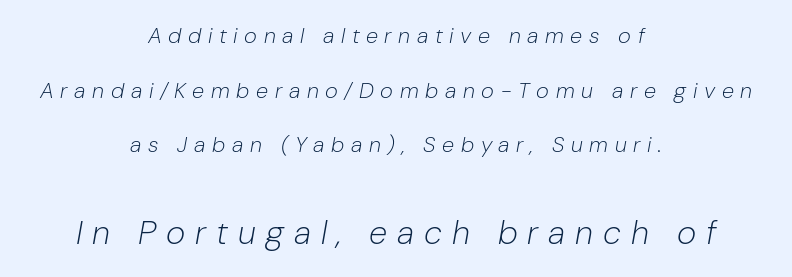
Underline: absent. The rendering enlarges the type as you move from the upper chunk to the lower. You could not count columns in this text — the font is proportionally spaced. Leading is clearly above the norm, producing a sparse column.
